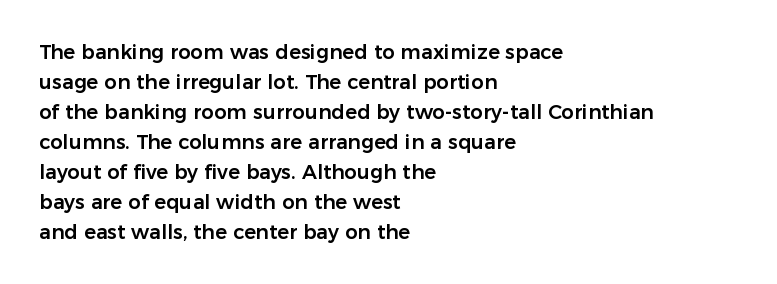
The passage shown has conventional tracking throughout. Is there much room between lines? A standard amount, neither cramped nor airy. This is the regular roman posture of the typeface. Plain, unruled lines of type. Typeset ragged right — the left edge is the straight one.
